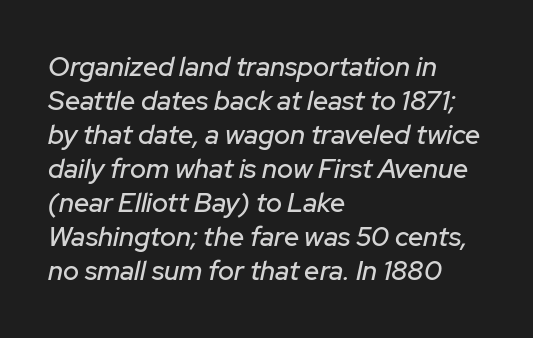
The image shows 27 px text type, italic (leaning right); set left-aligned, normal line spacing (1.26x), normal letter spacing, not underlined.
